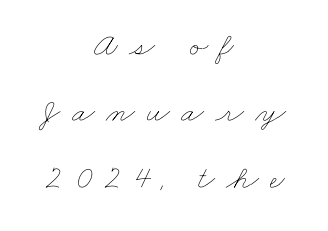
Widely set lines give the paragraph a tall, airy silhouette. No heavy texture on the line: the type isn't bold. The passage shown is not underscored anywhere. This rendering uses center alignment, leaving both contours irregular but symmetric. Character widths vary here, with narrow letters taking less room than wide ones.
